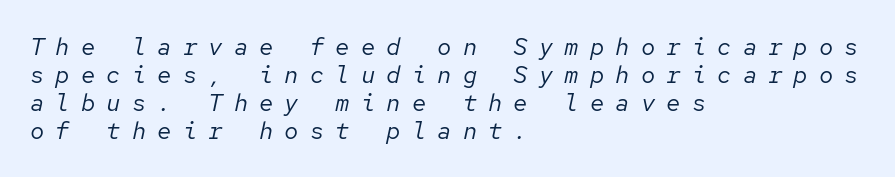
{"italic": "yes", "lean": "right", "slant_degrees": 12, "bold": "no", "underline": "no", "align": "left", "line_spacing_ratio": 1.16, "letter_spacing": "wide", "letter_spacing_em": 0.46, "glyph_px": 24}
